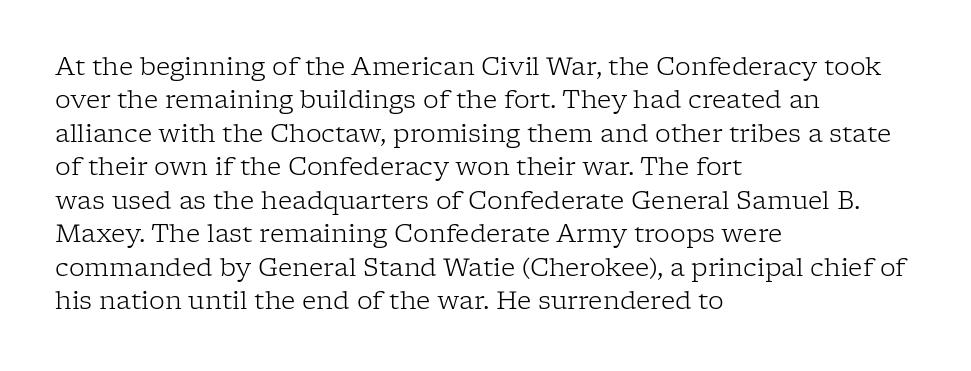
{"italic": "no", "bold": "no", "underline": "no", "align": "left", "line_spacing": "normal", "line_spacing_ratio": 1.34, "letter_spacing": "normal", "letter_spacing_em": 0.0, "glyph_px": 25}
